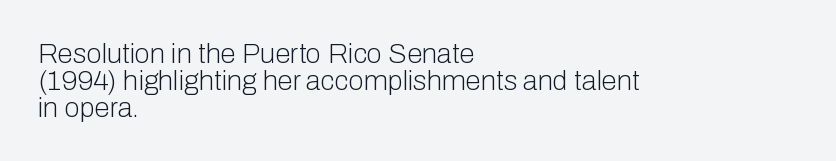
{"serif": "no", "italic": "no", "bold": "no", "weight": "light", "width": "normal", "stroke_contrast": "low", "x_height": "medium", "monospaced": "no", "underline": "no", "align": "left", "line_spacing": "tight", "line_spacing_ratio": 0.96, "letter_spacing": "normal", "letter_spacing_em": 0.0, "glyph_px": 28}
